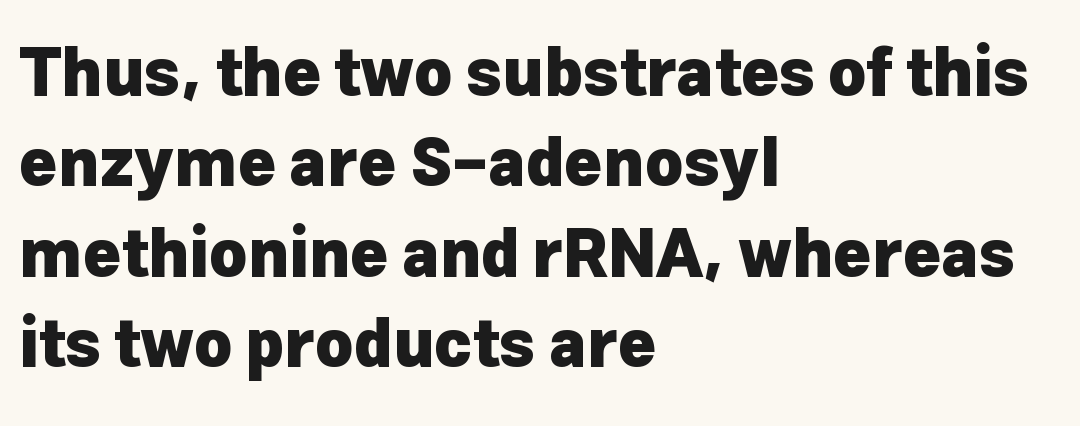
Q: Is the text bold? A: Yes.
Q: Is the text italic (slanted)? A: No, it is upright.
Q: Is the typeface a serif or a sans-serif typeface? A: Sans-serif.
Q: Is the text underlined? A: No.
Q: How is the paragraph aligned? A: Left-aligned.
Q: Is the spacing between letters normal or unusually wide? A: Normal.
Q: Is the spacing between lines tight, normal or loose? A: Normal.
Q: Width (condensed, normal, or wide)? A: Normal.
Q: Stroke contrast? A: Low.
Q: x-height? A: Medium.
Q: Monospaced? A: No.
